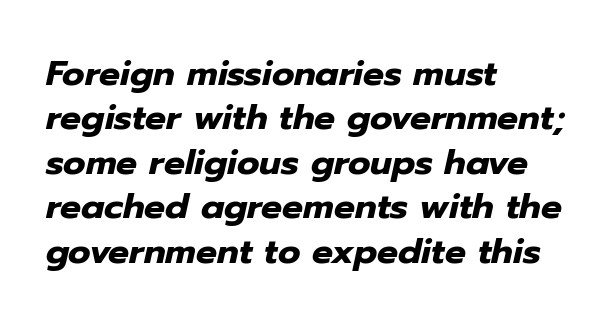
{"italic": "yes", "lean": "right", "slant_degrees": 12, "bold": "yes", "weight": "heavy", "width": "normal", "stroke_contrast": "low", "x_height": "medium", "monospaced": "no", "underline": "no", "align": "left", "line_spacing": "normal", "line_spacing_ratio": 1.27, "letter_spacing": "normal", "letter_spacing_em": 0.0, "glyph_px": 35}
